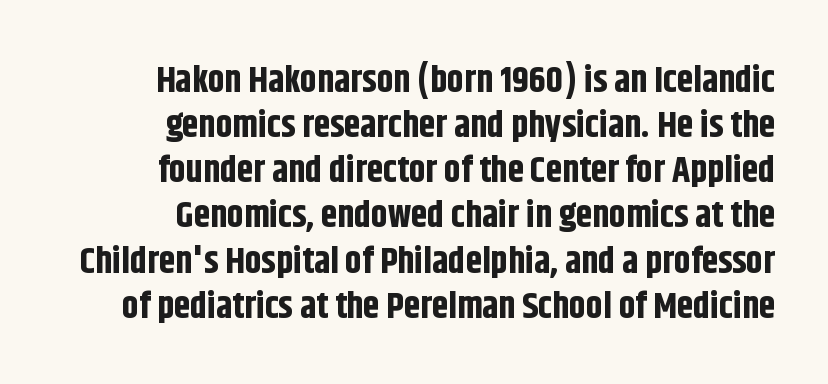
{"serif": "no", "italic": "no", "bold": "yes", "weight": "bold", "width": "condensed", "stroke_contrast": "low", "x_height": "large", "monospaced": "no", "underline": "no", "align": "right", "line_spacing_ratio": 1.22, "letter_spacing": "normal", "letter_spacing_em": 0.0, "glyph_px": 37}
